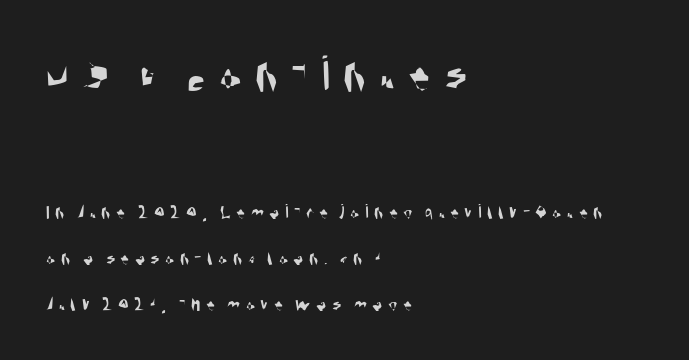
{"serif": "no", "width": "condensed", "stroke_contrast": "medium", "x_height": "large", "monospaced": "no", "underline": "no", "align": "left", "line_spacing": "loose", "line_spacing_ratio": 2.17, "letter_spacing": "wide", "letter_spacing_em": 0.26, "larger_block": "first", "size_ratio": 2.48, "glyph_px": 52}
